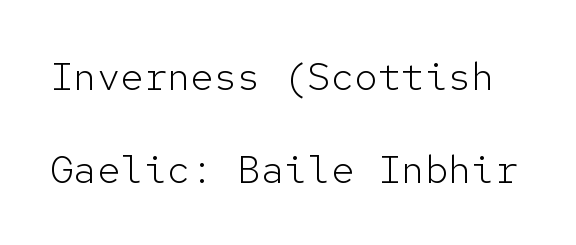
{"serif": "no", "italic": "no", "bold": "no", "weight": "light", "width": "normal", "stroke_contrast": "low", "x_height": "medium", "monospaced": "yes", "underline": "no", "line_spacing": "loose", "line_spacing_ratio": 2.38, "letter_spacing": "normal", "letter_spacing_em": 0.0, "glyph_px": 39}
